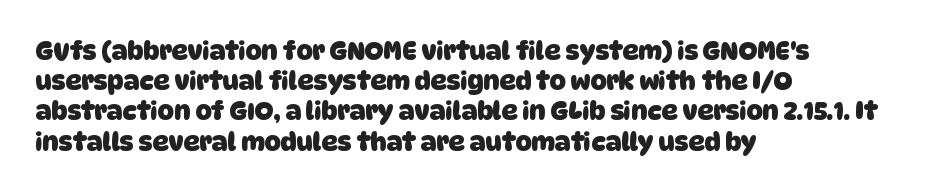
Q: Is the text bold? A: Yes.
Q: Is the text underlined? A: No.
Q: How is the paragraph aligned? A: Left-aligned.
Q: Is the spacing between letters normal or unusually wide? A: Normal.
